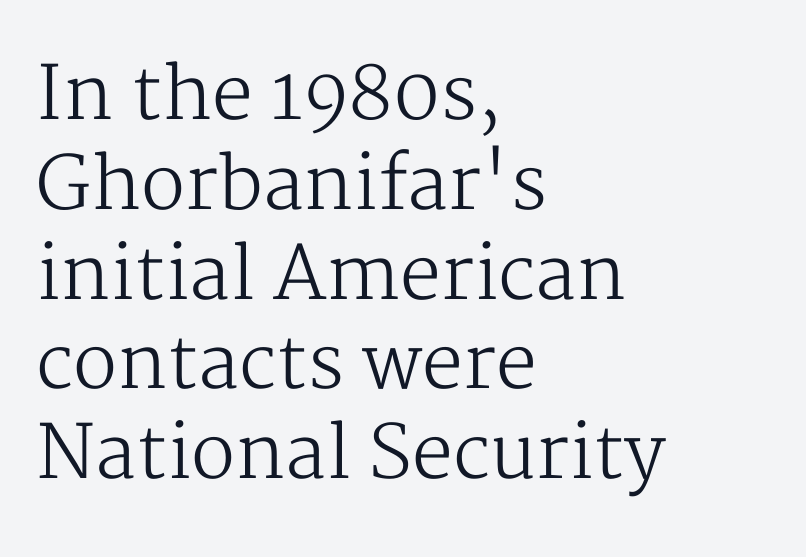
The axis of the letterforms is exactly vertical. The ragged edge is on the right, which tells us the setting is flush left. A typesetter would call this zero additional tracking. Does the type have serifs? Yes, each stem ends in a small foot. Is this a fixed-width face? No — the glyphs have proportional, varying widths.
